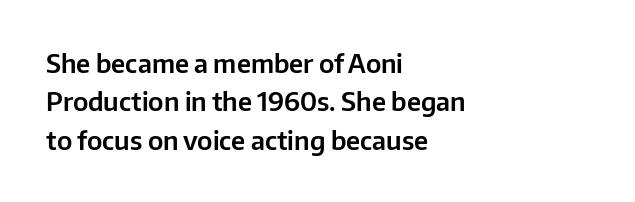
These lines keep a tight, regular rhythm from letter to letter. A student would call this left alignment; a typographer would say flush left, rag right. Descenders are the only things crossing below the line. Evenly set lines give the paragraph a standard silhouette. Ordinary non-slanted type is in use.
